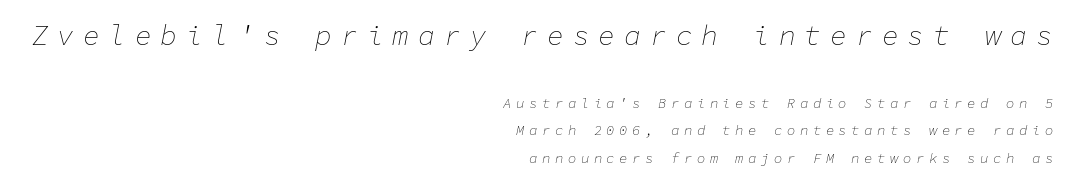
The gaps between neighbouring characters are conspicuously large. In terms of leading, this rendering errs on the spacious side. In this sample the first text group is rendered at the bigger scale. The baseline area is clear.
